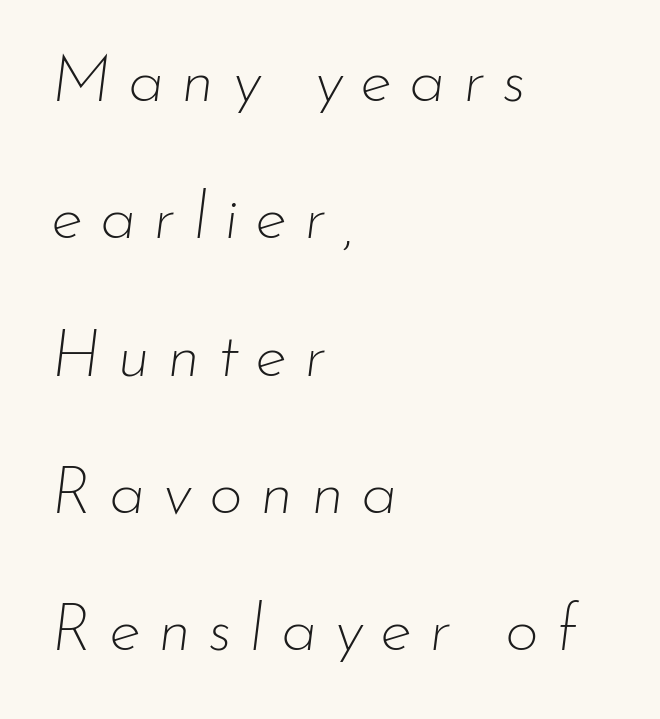
{"italic": "yes", "lean": "right", "slant_degrees": 7, "bold": "no", "weight": "thin", "width": "normal", "stroke_contrast": "low", "x_height": "small", "monospaced": "no", "underline": "no", "align": "left", "line_spacing": "loose", "line_spacing_ratio": 2.08, "letter_spacing": "wide", "letter_spacing_em": 0.26, "glyph_px": 66}
